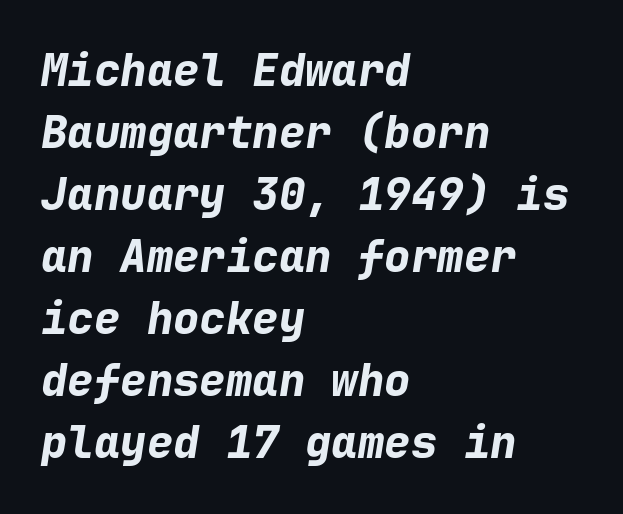
{"italic": "yes", "lean": "right", "slant_degrees": 9, "bold": "yes", "weight": "bold", "width": "normal", "stroke_contrast": "low", "x_height": "medium", "monospaced": "yes", "underline": "no", "align": "left", "line_spacing": "normal", "line_spacing_ratio": 1.41, "letter_spacing": "normal", "letter_spacing_em": 0.0, "glyph_px": 44}
